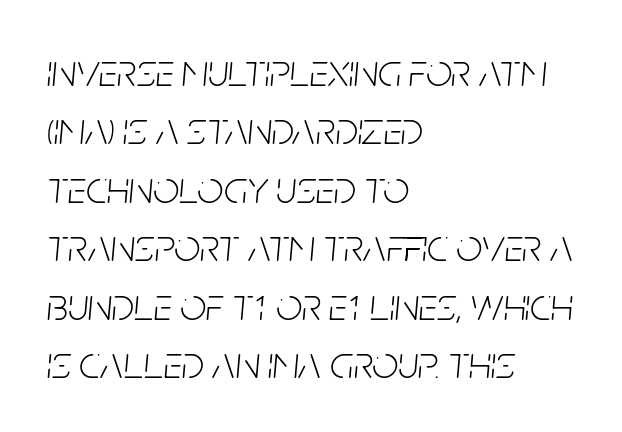
Q: Is the text bold? A: No.
Q: Is the text italic (slanted)? A: Yes, it leans right by about 5 degrees.
Q: Is the text underlined? A: No.
Q: How is the paragraph aligned? A: Left-aligned.
Q: Is the spacing between letters normal or unusually wide? A: Normal.
Q: Is the spacing between lines tight, normal or loose? A: Normal.
Q: Width (condensed, normal, or wide)? A: Condensed.
Q: Stroke contrast? A: Low.
Q: x-height? A: Large.
Q: Monospaced? A: No.
